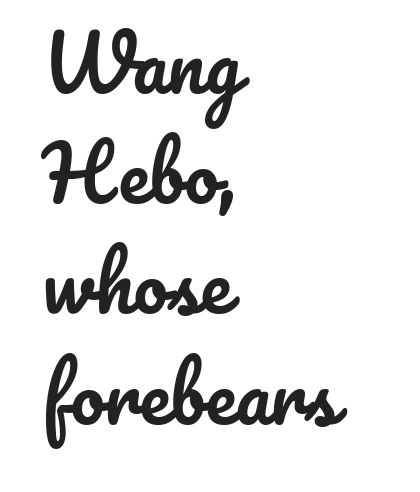
{"width": "normal", "stroke_contrast": "low", "x_height": "small", "monospaced": "no", "underline": "no", "align": "left", "line_spacing": "normal", "line_spacing_ratio": 1.45, "letter_spacing": "normal", "letter_spacing_em": 0.0, "glyph_px": 76}
